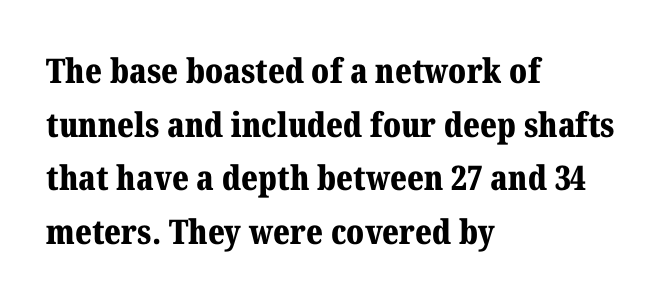
Q: Is the text bold? A: Yes.
Q: Is the text italic (slanted)? A: No, it is upright.
Q: Is the typeface a serif or a sans-serif typeface? A: Serif.
Q: Is the text underlined? A: No.
Q: How is the paragraph aligned? A: Left-aligned.
Q: Is the spacing between letters normal or unusually wide? A: Normal.
Q: Is the spacing between lines tight, normal or loose? A: Normal.
Q: Width (condensed, normal, or wide)? A: Normal.
Q: Stroke contrast? A: Medium.
Q: x-height? A: Medium.
Q: Monospaced? A: No.
